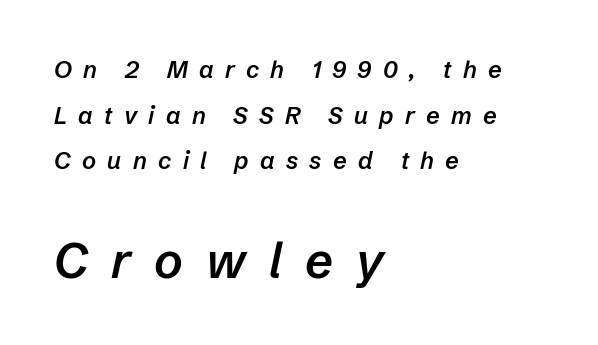
Q: Is the text bold? A: Semi-bold.
Q: Is the text italic (slanted)? A: Yes, it leans right by about 12 degrees.
Q: Is the text underlined? A: No.
Q: How is the paragraph aligned? A: Left-aligned.
Q: Is the spacing between letters normal or unusually wide? A: Unusually wide.
Q: Is the spacing between lines tight, normal or loose? A: Loose.
Q: Which block of text is set in a larger size, the first (top) or the second (bottom)? A: The second (bottom) one.
Q: Width (condensed, normal, or wide)? A: Normal.
Q: Stroke contrast? A: Low.
Q: x-height? A: Medium.
Q: Monospaced? A: No.
